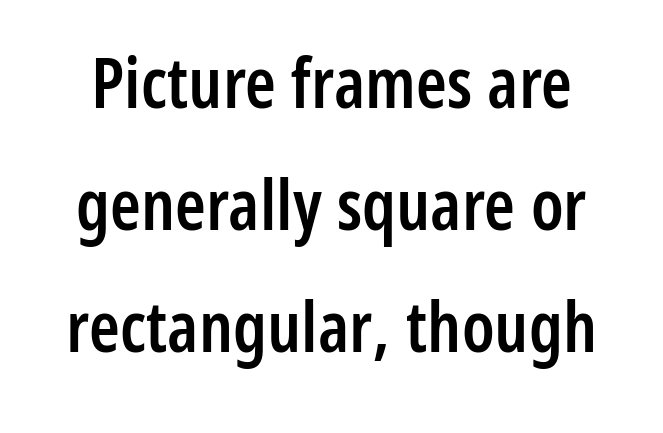
The image shows 70 px semibold, condensed sans-serif type, upright; set line spacing 1.74x, normal letter spacing, not underlined; low stroke contrast and a medium x-height.
